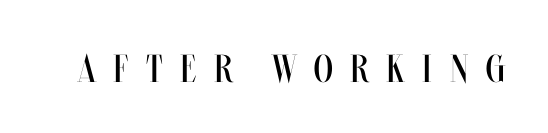
{"italic": "no", "bold": "no", "weight": "regular", "width": "condensed", "stroke_contrast": "medium", "x_height": "large", "monospaced": "no", "underline": "no", "letter_spacing": "wide", "letter_spacing_em": 0.45, "glyph_px": 39}
